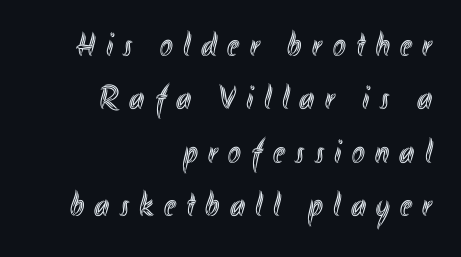
{"width": "condensed", "x_height": "small", "monospaced": "no", "underline": "no", "align": "right", "line_spacing": "normal", "line_spacing_ratio": 1.57, "letter_spacing": "wide", "letter_spacing_em": 0.31, "glyph_px": 34}
